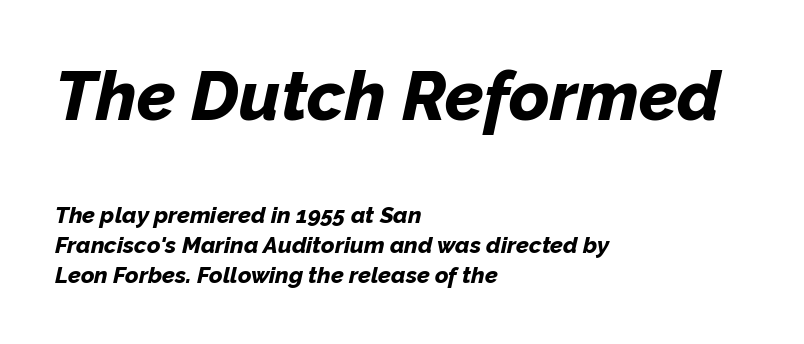
Here the first block reads like a headline and the second like body copy. This sample is left-justified, so line endings fall wherever the words run out. Observe the lean: these are italic letterforms. Is this a fixed-width face? No — the glyphs have proportional, varying widths. These words are printed bold, with thick strokes throughout. The horizontal fit of the characters is conventional and even.
